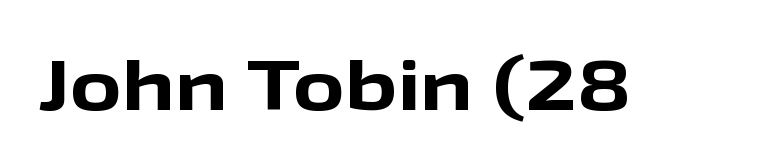
{"serif": "no", "italic": "no", "bold": "yes", "weight": "bold", "width": "wide", "stroke_contrast": "low", "x_height": "medium", "monospaced": "no", "underline": "no", "letter_spacing": "normal", "letter_spacing_em": 0.0, "glyph_px": 71}
